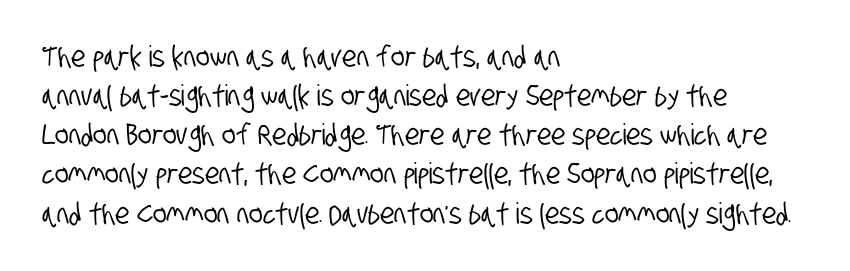
Short note: letters normally spaced. Summary of vertical rhythm: regular, with standard interline spacing. All the whitespace from short lines collects on the right. The foot of each line stays bare and open. The characters display no serif detailing; their extremities are plain. Here the designer chose a conventional face with non-uniform glyph widths.
